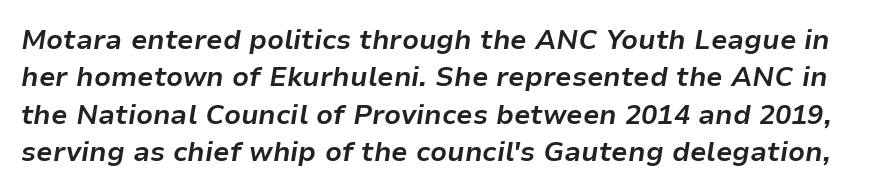
The image shows 27 px bold type, italic (leaning right); set normal line spacing (1.38x), normal letter spacing, not underlined.
